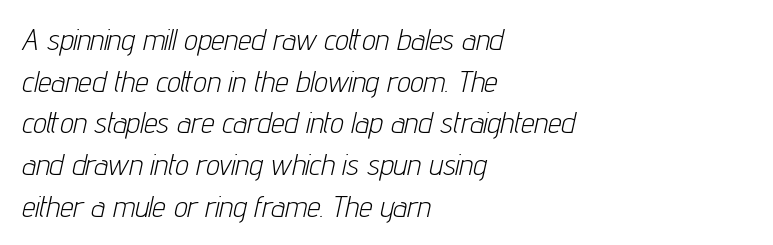
Q: Is the text bold? A: No.
Q: Is the text italic (slanted)? A: Yes, it leans right by about 12 degrees.
Q: Is the text underlined? A: No.
Q: How is the paragraph aligned? A: Left-aligned.
Q: Is the spacing between letters normal or unusually wide? A: Normal.
Q: Is the spacing between lines tight, normal or loose? A: Normal.
Q: Width (condensed, normal, or wide)? A: Condensed.
Q: Stroke contrast? A: Low.
Q: x-height? A: Medium.
Q: Monospaced? A: No.
